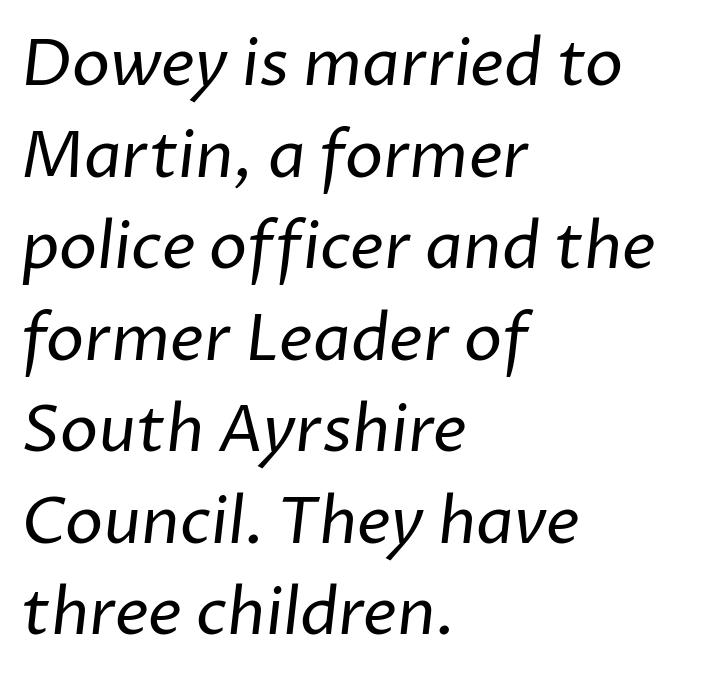
{"serif": "no", "bold": "no", "weight": "regular", "width": "normal", "stroke_contrast": "low", "x_height": "medium", "monospaced": "no", "underline": "no", "align": "left", "line_spacing": "normal", "line_spacing_ratio": 1.43, "letter_spacing": "normal", "letter_spacing_em": 0.0, "glyph_px": 64}
